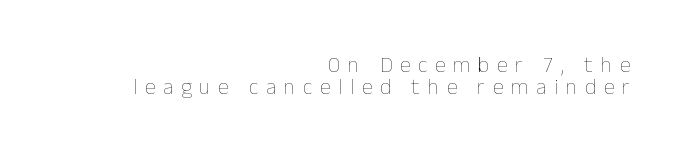
Q: Is the text bold? A: No.
Q: Is the text italic (slanted)? A: No, it is upright.
Q: Is the text underlined? A: No.
Q: How is the paragraph aligned? A: Right-aligned.
Q: Is the spacing between letters normal or unusually wide? A: Unusually wide.
Q: Is the spacing between lines tight, normal or loose? A: Tight.
